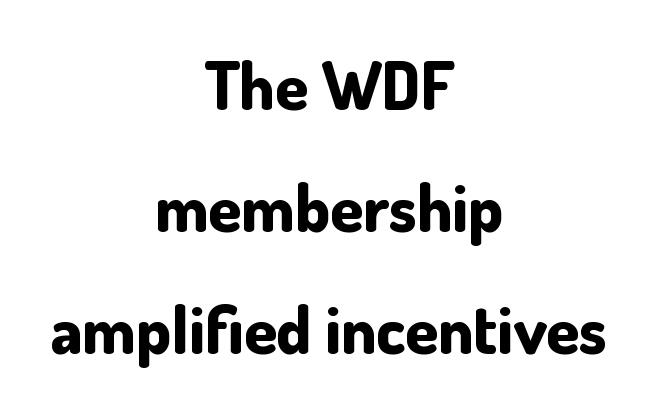
{"serif": "no", "italic": "no", "bold": "yes", "weight": "bold", "width": "normal", "stroke_contrast": "low", "x_height": "small", "monospaced": "no", "underline": "no", "align": "center", "line_spacing_ratio": 1.85, "letter_spacing": "normal", "letter_spacing_em": 0.0, "glyph_px": 66}
